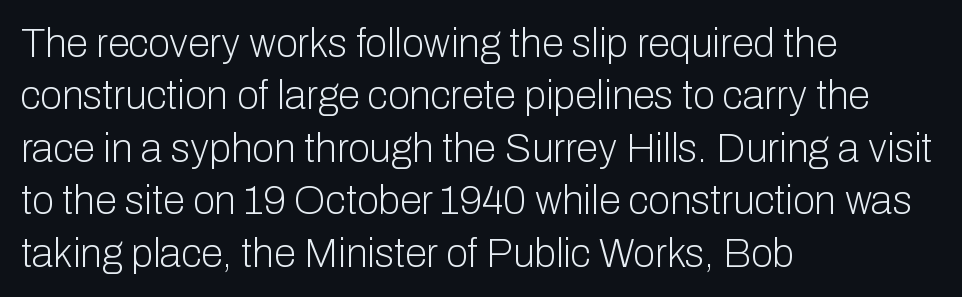
The image shows 40 px light sans-serif type, upright; set left-aligned, normal line spacing (1.31x), normal letter spacing, not underlined; low stroke contrast and a medium x-height.
